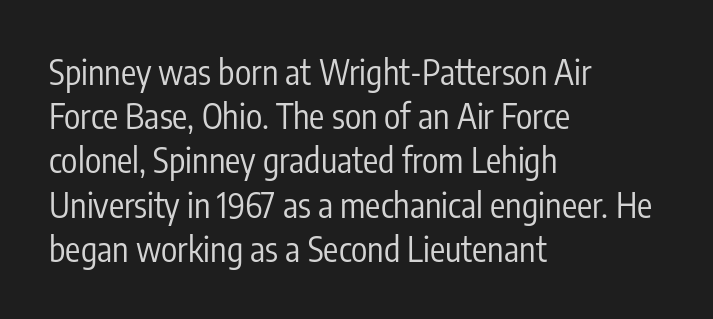
You can tell from the bare stems that sans-serif type was used. The zone under the glyphs is completely vacant. Whoever set this chose a conventional vertical rhythm. The strokes carry an ordinary text weight at most. Standard letterfit; no display-style spreading of the glyphs. These lines stack with their left ends in a neat column.
